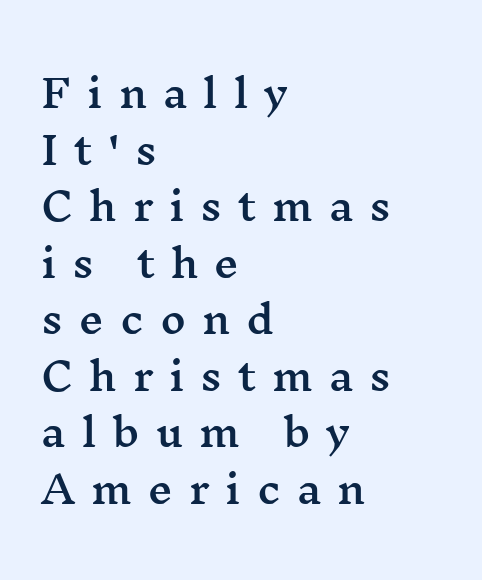
Little horizontal feet cap the strokes, marking this as serif type. Ordinary non-slanted type is in use. The lines in this sample share a left origin and differ only in where they stop. Varying glyph widths throughout — classic text-font behaviour. This rendering features lettering with no underline.
